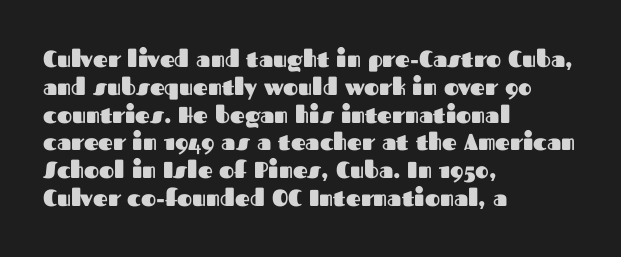
Short and long lines alike share a common starting point at left. Unlike italic type, these characters show no tilt at all. The passage shown is emphatically bold. The face used here is rendered with its standard letterfit. The space beneath each line is pristine and unruled.
